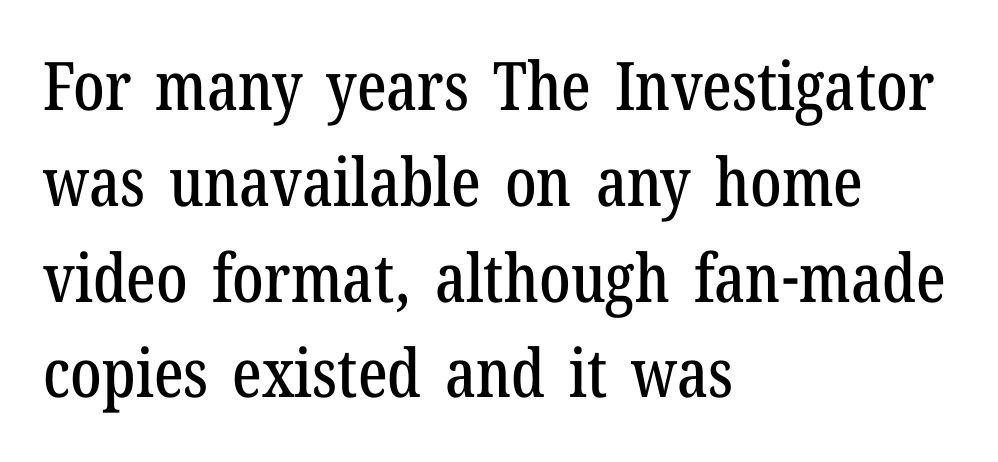
{"serif": "yes", "italic": "no", "width": "condensed", "stroke_contrast": "low", "x_height": "medium", "monospaced": "no", "underline": "no", "align": "left", "line_spacing": "normal", "line_spacing_ratio": 1.43, "letter_spacing": "normal", "letter_spacing_em": 0.0, "glyph_px": 67}
